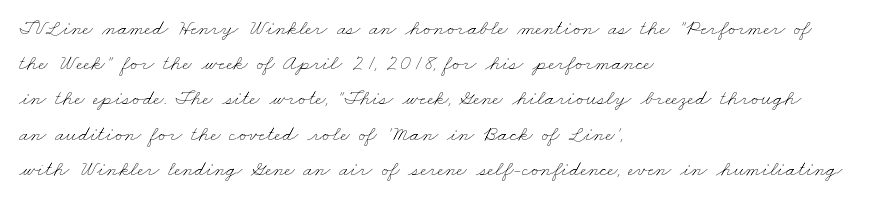
The image shows 22 px text type; set left-aligned, normal line spacing (1.6x), normal letter spacing, not underlined.
